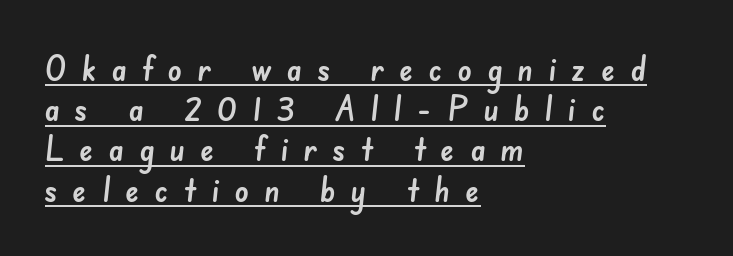
Q: Is the typeface a serif or a sans-serif typeface? A: Sans-serif.
Q: Is the text underlined? A: Yes.
Q: How is the paragraph aligned? A: Left-aligned.
Q: Is the spacing between letters normal or unusually wide? A: Unusually wide.
Q: Is the spacing between lines tight, normal or loose? A: Tight.
Q: Width (condensed, normal, or wide)? A: Normal.
Q: Stroke contrast? A: Low.
Q: x-height? A: Small.
Q: Monospaced? A: No.
